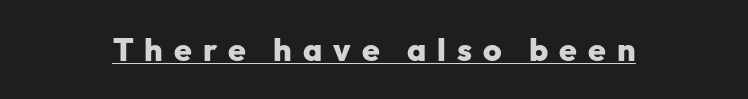
The image shows 32 px heavy sans-serif type, upright; set unusually wide letter spacing (+0.34 em), underlined; low stroke contrast and a medium x-height.
